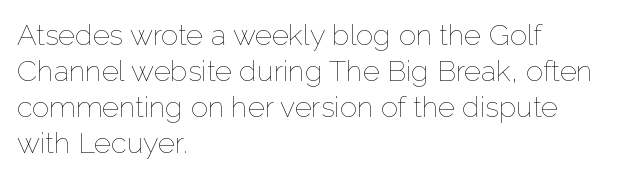
{"italic": "no", "bold": "no", "weight": "thin", "width": "normal", "stroke_contrast": "low", "x_height": "medium", "monospaced": "no", "underline": "no", "align": "left", "line_spacing_ratio": 1.24, "letter_spacing": "normal", "letter_spacing_em": 0.0, "glyph_px": 29}
